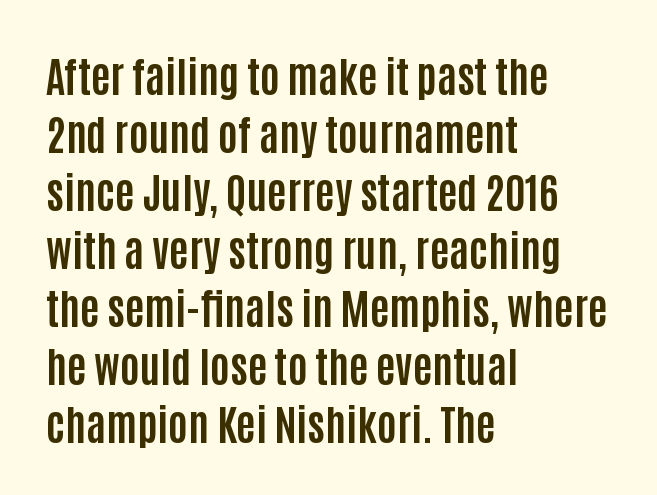
This sample is left-justified, so line endings fall wherever the words run out. The vertical gap from one line to the next is medium. Nope, no serifs anywhere on these letters. The rendering uses natural spacing where letterforms have individual widths.
